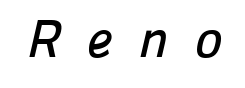
The image shows 53 px sans-serif type; set unusually wide letter spacing (+0.48 em), not underlined; low stroke contrast and a medium x-height.
